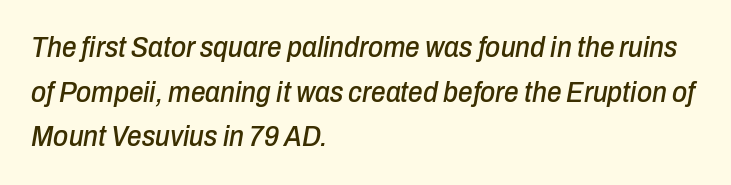
{"italic": "yes", "lean": "right", "slant_degrees": 10, "width": "condensed", "stroke_contrast": "low", "x_height": "medium", "monospaced": "no", "underline": "no", "align": "left", "line_spacing": "normal", "line_spacing_ratio": 1.54, "letter_spacing": "normal", "letter_spacing_em": 0.0, "glyph_px": 29}
